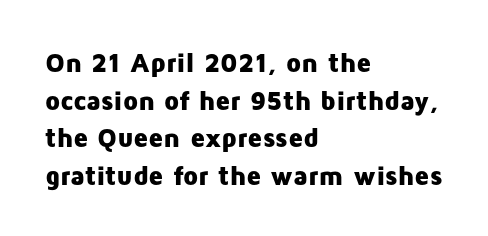
{"italic": "no", "bold": "yes", "underline": "no", "align": "left", "line_spacing": "normal", "line_spacing_ratio": 1.39, "letter_spacing": "normal", "letter_spacing_em": 0.0, "glyph_px": 27}
